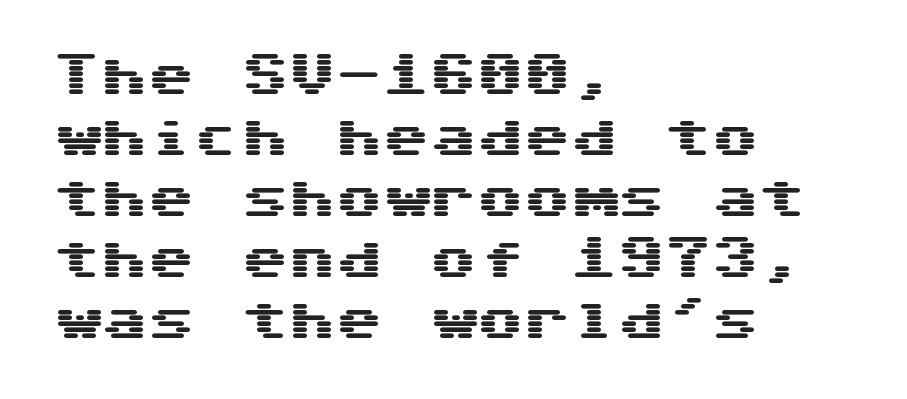
{"serif": "no", "italic": "no", "width": "wide", "stroke_contrast": "medium", "x_height": "medium", "underline": "no", "align": "left", "line_spacing": "normal", "line_spacing_ratio": 1.3, "letter_spacing": "normal", "letter_spacing_em": 0.0, "glyph_px": 47}
